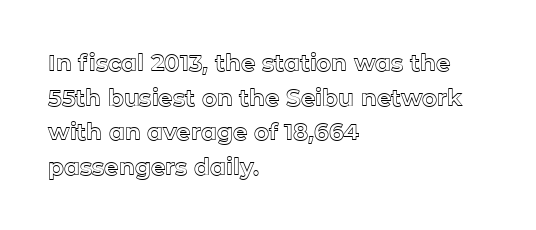
{"italic": "no", "underline": "no", "align": "left", "line_spacing": "normal", "line_spacing_ratio": 1.51, "letter_spacing": "normal", "letter_spacing_em": 0.0, "glyph_px": 23}
